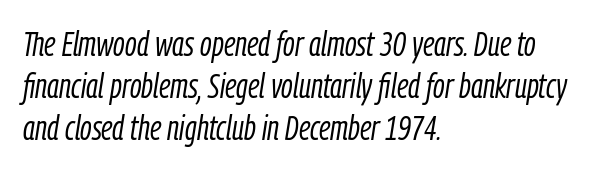
Q: Is the text bold? A: No.
Q: Is the text italic (slanted)? A: Yes, it leans right by about 9 degrees.
Q: Is the text underlined? A: No.
Q: How is the paragraph aligned? A: Left-aligned.
Q: Is the spacing between letters normal or unusually wide? A: Normal.
Q: Width (condensed, normal, or wide)? A: Condensed.
Q: Stroke contrast? A: Low.
Q: x-height? A: Medium.
Q: Monospaced? A: No.
